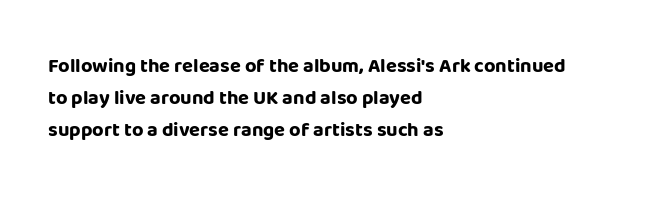
Upright lettering throughout. The foot of each line stays bare and open. Line spacing here is normal. The letters sit at their default tracking, neither squeezed nor spread. The setting favours the left margin, as ordinary paragraphs usually do. These words are printed bold, with thick strokes throughout.
